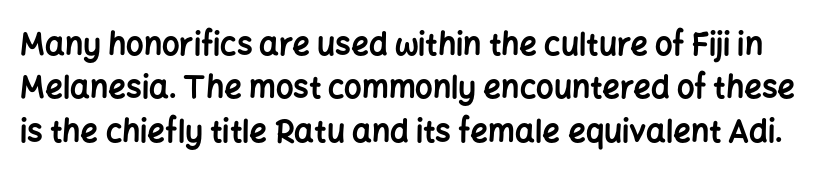
Q: Is the text bold? A: Yes.
Q: Is the text italic (slanted)? A: No, it is upright.
Q: Is the typeface a serif or a sans-serif typeface? A: Sans-serif.
Q: Is the text underlined? A: No.
Q: Is the spacing between letters normal or unusually wide? A: Normal.
Q: Is the spacing between lines tight, normal or loose? A: Normal.
Q: Width (condensed, normal, or wide)? A: Normal.
Q: Stroke contrast? A: Low.
Q: x-height? A: Medium.
Q: Monospaced? A: No.
